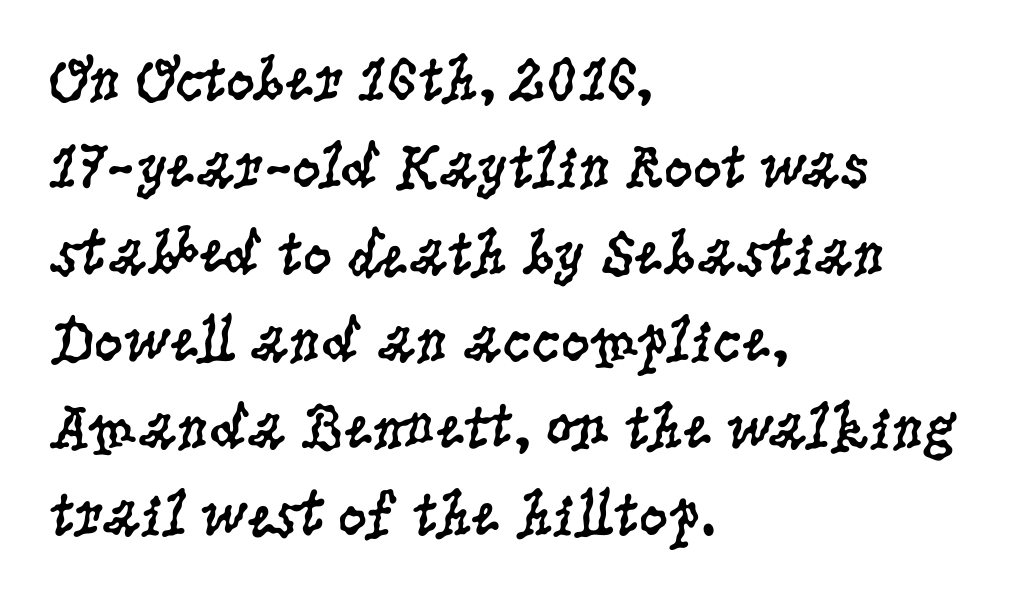
{"serif": "yes", "bold": "no", "weight": "regular", "width": "condensed", "stroke_contrast": "low", "x_height": "large", "monospaced": "no", "underline": "no", "align": "left", "line_spacing": "normal", "line_spacing_ratio": 1.36, "letter_spacing": "normal", "letter_spacing_em": 0.0, "glyph_px": 64}
